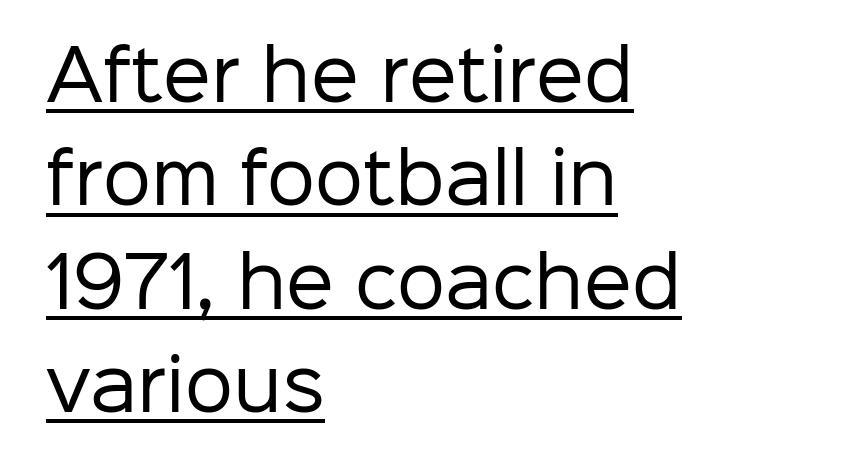
{"serif": "no", "italic": "no", "bold": "no", "weight": "regular", "width": "normal", "stroke_contrast": "low", "x_height": "medium", "monospaced": "no", "underline": "yes", "align": "left", "line_spacing": "normal", "line_spacing_ratio": 1.52, "letter_spacing": "normal", "letter_spacing_em": 0.0, "glyph_px": 68}
